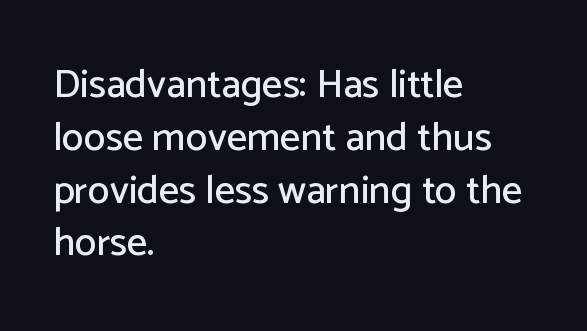
The image shows 40 px sans-serif type, upright; set left-aligned, normal line spacing (1.32x), normal letter spacing, not underlined; low stroke contrast and a medium x-height.
